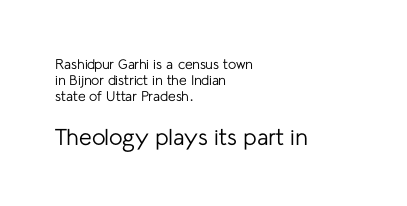
Q: Is the text bold? A: No.
Q: Is the text italic (slanted)? A: No, it is upright.
Q: Is the text underlined? A: No.
Q: How is the paragraph aligned? A: Left-aligned.
Q: Is the spacing between letters normal or unusually wide? A: Normal.
Q: Which block of text is set in a larger size, the first (top) or the second (bottom)? A: The second (bottom) one.
